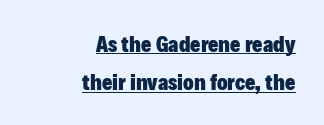
The image shows 22 px bold type, upright; set right-aligned, line spacing 1.75x, normal letter spacing, underlined.
